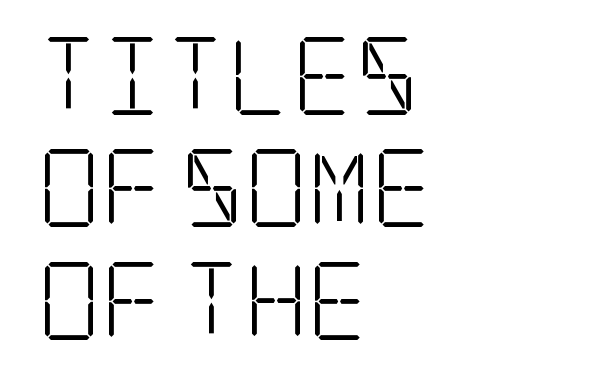
The image shows 78 px light, condensed serif type, upright; set left-aligned, normal line spacing (1.44x), normal letter spacing, not underlined; low stroke contrast and a large x-height.
